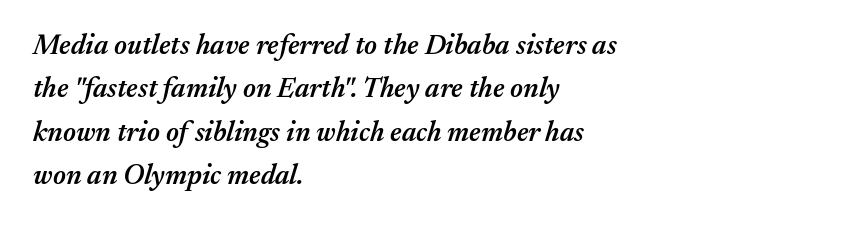
The image shows 28 px semibold type, italic (leaning right); set left-aligned, normal line spacing (1.55x), normal letter spacing, not underlined; medium stroke contrast and a medium x-height.
